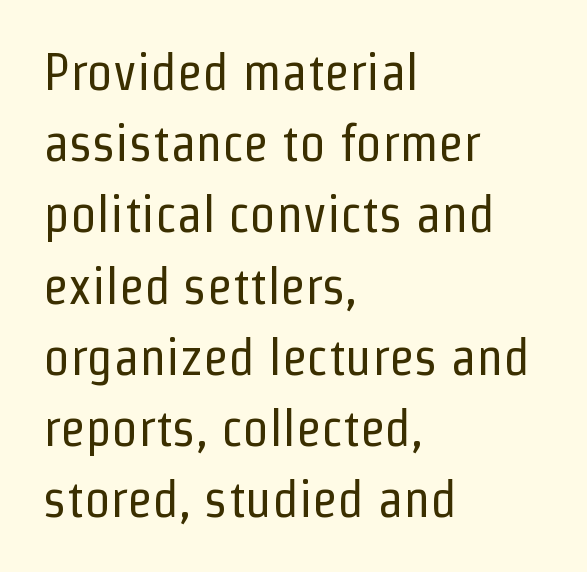
Q: Is the text bold? A: No.
Q: Is the text italic (slanted)? A: No, it is upright.
Q: Is the typeface a serif or a sans-serif typeface? A: Sans-serif.
Q: Is the text underlined? A: No.
Q: How is the paragraph aligned? A: Left-aligned.
Q: Is the spacing between letters normal or unusually wide? A: Normal.
Q: Is the spacing between lines tight, normal or loose? A: Normal.
Q: Width (condensed, normal, or wide)? A: Condensed.
Q: Stroke contrast? A: Low.
Q: x-height? A: Medium.
Q: Monospaced? A: No.
